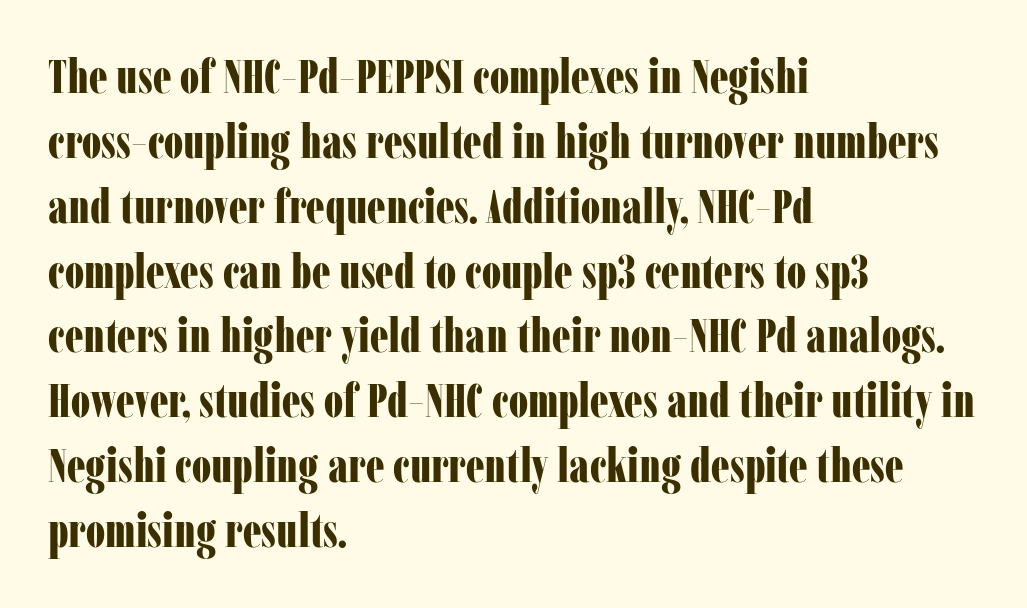
The rendering keeps characters at their native spacing. Compared with a centered layout, this one pins lines to the left instead. Underline: absent. Compared with typical paragraphs, the rows here are spaced about the same. The passage shown is emphatically bold.
